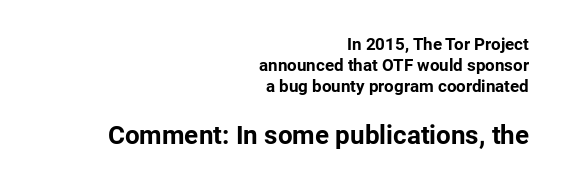
Is there much room between lines? A standard amount, neither cramped nor airy. Tall strokes in this sample are plumb rather than angled. The tracking reads as untouched default to a designer's eye. In this sample the second text group is rendered at the bigger scale. Underline: absent. The rendering uses a bold face; every stroke is thick and dark.
